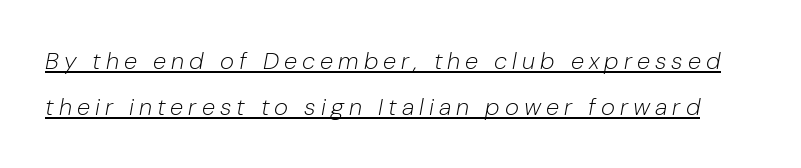
The face used here appears with an underline applied. What's the leading like? Stretched, with rows far apart. Here the glyphs are tracked loosely, breaking word shapes into spaced letters. The axis of the letterforms is tilted away from vertical. The letters look calm and open, with moderate or lighter stems.
